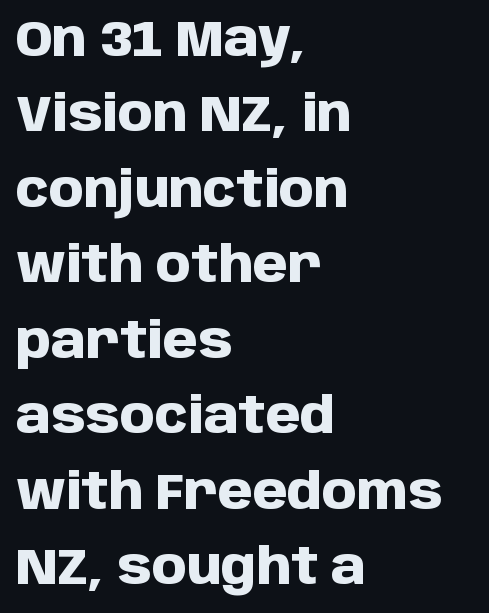
These lines are rendered in a variable-pitch font. In terms of leading, this rendering sits right in the middle. What kind of face is this? One without serifs — a sans. Letter spacing: default. Where is the straight margin? On the left.
